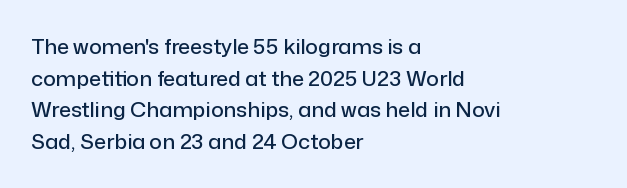
{"italic": "no", "underline": "no", "align": "left", "line_spacing": "normal", "line_spacing_ratio": 1.51, "letter_spacing": "normal", "letter_spacing_em": 0.0, "glyph_px": 21}
